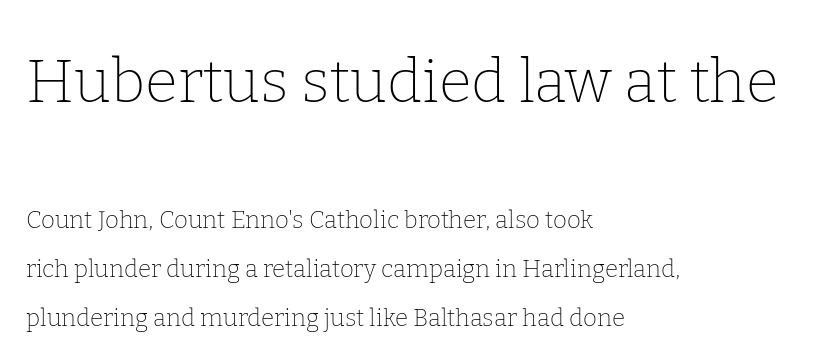
{"serif": "yes", "italic": "no", "bold": "no", "weight": "thin", "width": "normal", "stroke_contrast": "low", "x_height": "medium", "monospaced": "no", "underline": "no", "align": "left", "line_spacing": "loose", "line_spacing_ratio": 2.05, "letter_spacing": "normal", "letter_spacing_em": 0.0, "larger_block": "first", "size_ratio": 2.5, "glyph_px": 60}
